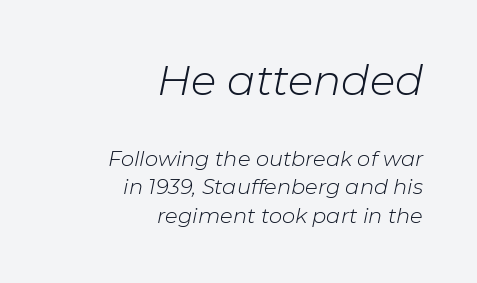
{"italic": "yes", "lean": "right", "slant_degrees": 11, "bold": "no", "weight": "light", "width": "normal", "stroke_contrast": "low", "x_height": "medium", "monospaced": "no", "underline": "no", "align": "right", "line_spacing": "normal", "line_spacing_ratio": 1.36, "letter_spacing": "normal", "letter_spacing_em": 0.0, "larger_block": "first", "size_ratio": 2.0, "glyph_px": 42}
